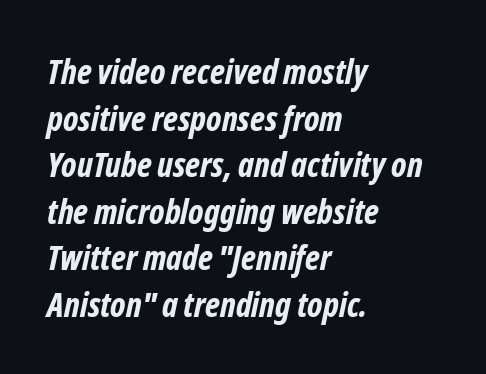
Q: Is the text bold? A: Yes.
Q: Is the typeface a serif or a sans-serif typeface? A: Sans-serif.
Q: Is the text underlined? A: No.
Q: How is the paragraph aligned? A: Left-aligned.
Q: Is the spacing between letters normal or unusually wide? A: Normal.
Q: Is the spacing between lines tight, normal or loose? A: Normal.
Q: Width (condensed, normal, or wide)? A: Condensed.
Q: Stroke contrast? A: Low.
Q: x-height? A: Medium.
Q: Monospaced? A: No.
